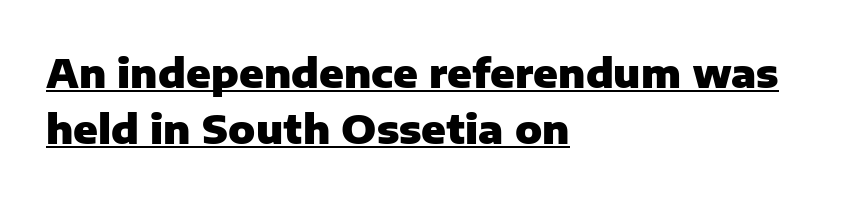
Q: Is the text bold? A: Yes.
Q: Is the text italic (slanted)? A: No, it is upright.
Q: Is the typeface a serif or a sans-serif typeface? A: Sans-serif.
Q: Is the text underlined? A: Yes.
Q: How is the paragraph aligned? A: Left-aligned.
Q: Is the spacing between letters normal or unusually wide? A: Normal.
Q: Is the spacing between lines tight, normal or loose? A: Normal.
Q: Width (condensed, normal, or wide)? A: Normal.
Q: Stroke contrast? A: Low.
Q: x-height? A: Medium.
Q: Monospaced? A: No.
